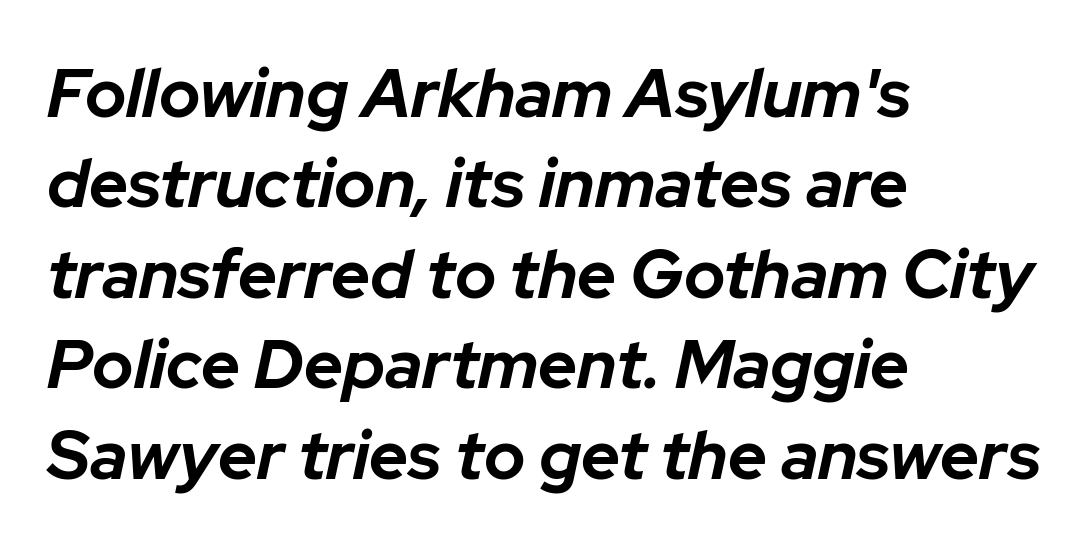
Q: Is the text bold? A: Yes.
Q: Is the text italic (slanted)? A: Yes, it leans right by about 12 degrees.
Q: Is the text underlined? A: No.
Q: How is the paragraph aligned? A: Left-aligned.
Q: Is the spacing between letters normal or unusually wide? A: Normal.
Q: Is the spacing between lines tight, normal or loose? A: Normal.
Q: Width (condensed, normal, or wide)? A: Normal.
Q: Stroke contrast? A: Low.
Q: x-height? A: Medium.
Q: Monospaced? A: No.
